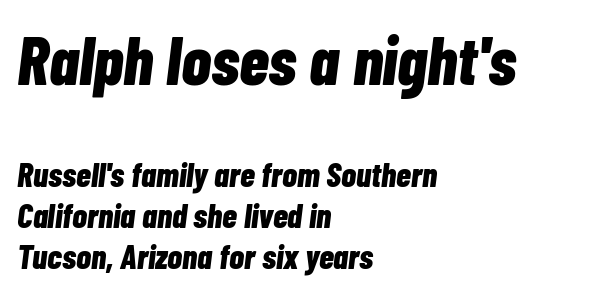
{"italic": "yes", "lean": "right", "slant_degrees": 7, "bold": "yes", "weight": "bold", "width": "condensed", "stroke_contrast": "low", "x_height": "medium", "monospaced": "no", "underline": "no", "align": "left", "line_spacing_ratio": 1.2, "letter_spacing": "normal", "letter_spacing_em": 0.0, "larger_block": "first", "size_ratio": 2.0, "glyph_px": 68}
